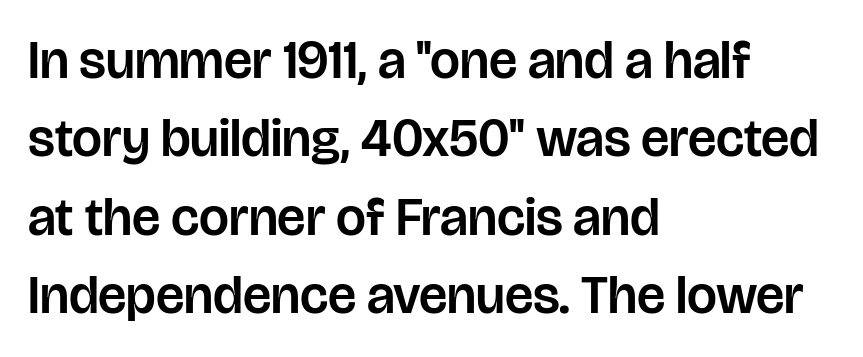
Horizontally, the lines are justified to the leading edge only. Nope, not italic — everything's standing straight. Caption: standard tracking, unaltered. Horizontal bands of white between lines are of average thickness. Stroke terminals: plain, sans-serif.
